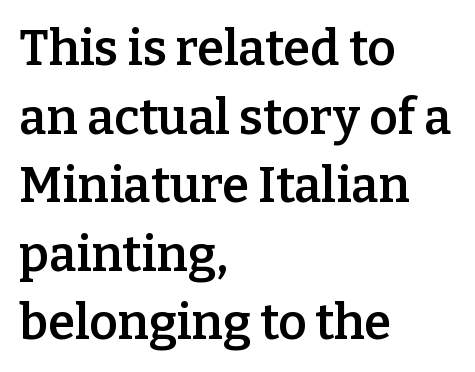
{"serif": "yes", "italic": "no", "bold": "semi", "weight": "semibold", "width": "normal", "stroke_contrast": "low", "x_height": "medium", "monospaced": "no", "underline": "no", "align": "left", "line_spacing": "normal", "line_spacing_ratio": 1.4, "letter_spacing": "normal", "letter_spacing_em": 0.0, "glyph_px": 49}
